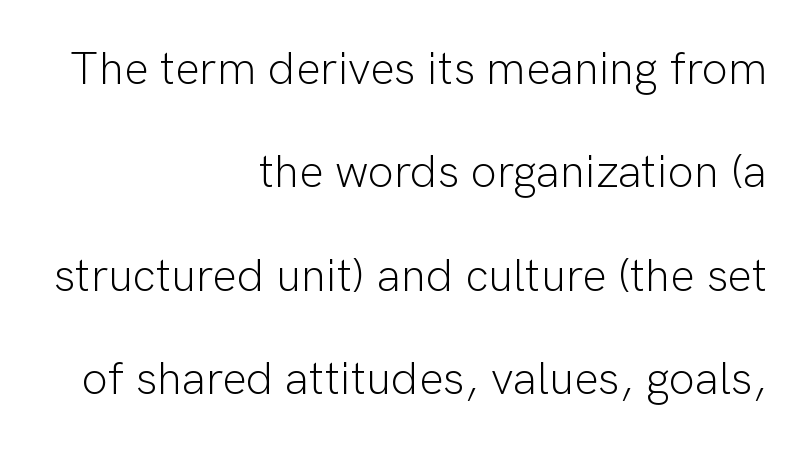
The image shows 46 px light sans-serif type, upright; set right-aligned, loose line spacing (2.25x), normal letter spacing, not underlined; low stroke contrast and a medium x-height.
